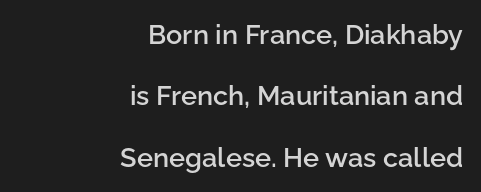
The image shows 27 px text type, upright; set right-aligned, loose line spacing (2.27x), normal letter spacing, not underlined.
